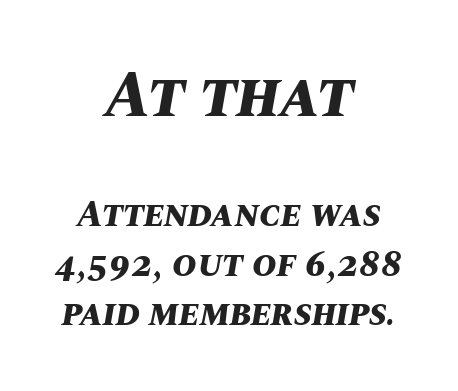
{"italic": "yes", "lean": "right", "slant_degrees": 10, "bold": "yes", "weight": "bold", "width": "normal", "stroke_contrast": "medium", "x_height": "large", "monospaced": "no", "underline": "no", "align": "center", "line_spacing": "normal", "line_spacing_ratio": 1.34, "letter_spacing": "normal", "letter_spacing_em": 0.0, "larger_block": "first", "size_ratio": 1.76, "glyph_px": 65}
